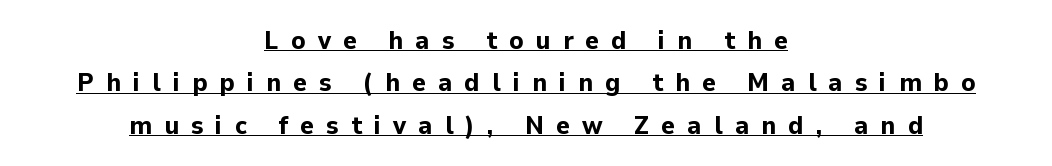
The typesetting leans heavy: a genuine bold. The words here are underlined. A centered setting, common on invitations and titles, is used for this passage. In terms of posture, this sample is upright. Students, note that the glyphs here are deliberately spaced far apart.
